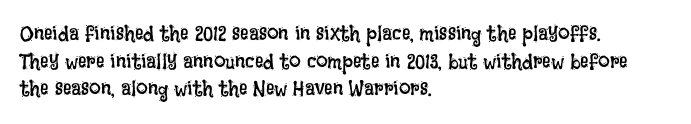
Every stem runs plumb, perpendicular to the baseline. Leftover space on each line is placed entirely after the last word. Check the space under the baseline: it is left empty. This reads as an unemphasized weight, regular at the heaviest. Caption: standard tracking, unaltered.
